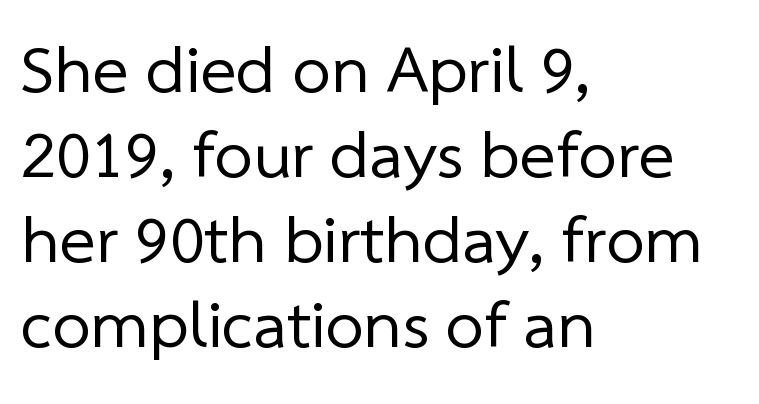
The designer left line spacing at the default. The strip under each line holds only bare page. Caption: standard tracking, unaltered. The font is comparable to plain body text, perhaps lighter. Leftover space on each line is placed entirely after the last word.
